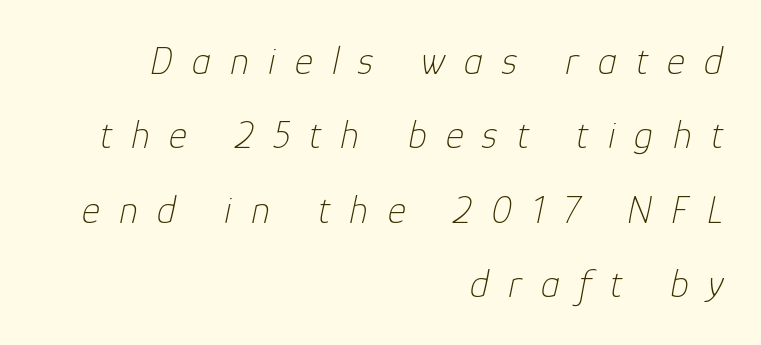
The image shows 39 px thin type, italic (leaning right); set right-aligned, loose line spacing (1.91x), unusually wide letter spacing (+0.49 em), not underlined; low stroke contrast and a medium x-height.
